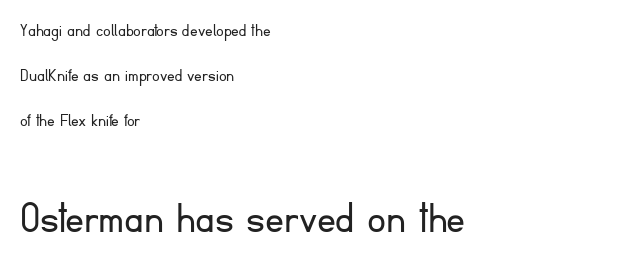
The image shows 47 px light sans-serif type, upright; set left-aligned, loose line spacing (2.37x), normal letter spacing, not underlined; the second (bottom) block is 2.47x larger; low stroke contrast and a small x-height.
